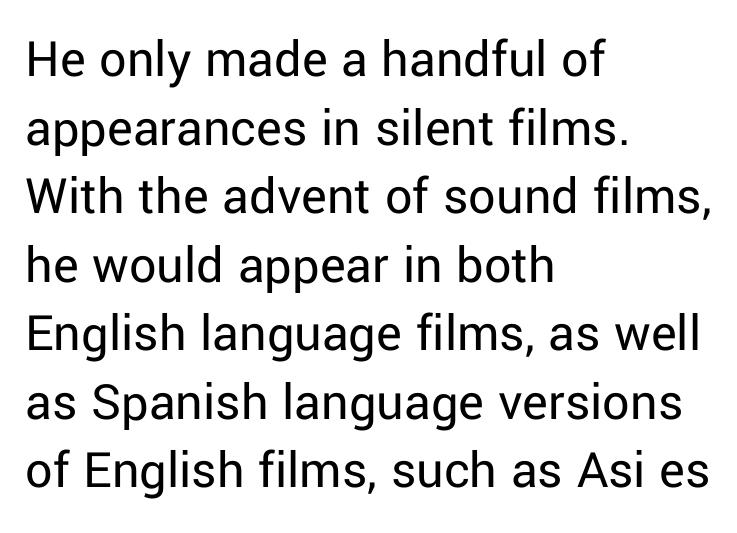
The image shows 54 px regular-weight sans-serif type, upright; set left-aligned, normal line spacing (1.27x), normal letter spacing, not underlined; low stroke contrast and a medium x-height.
